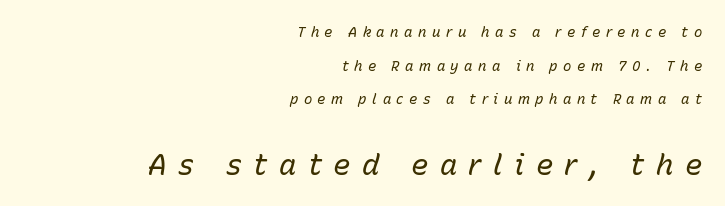
{"italic": "yes", "lean": "right", "slant_degrees": 15, "bold": "no", "weight": "regular", "width": "normal", "stroke_contrast": "low", "x_height": "medium", "monospaced": "no", "underline": "no", "align": "right", "line_spacing": "loose", "line_spacing_ratio": 2.4, "letter_spacing": "wide", "letter_spacing_em": 0.39, "larger_block": "second", "size_ratio": 2.07, "glyph_px": 29}
